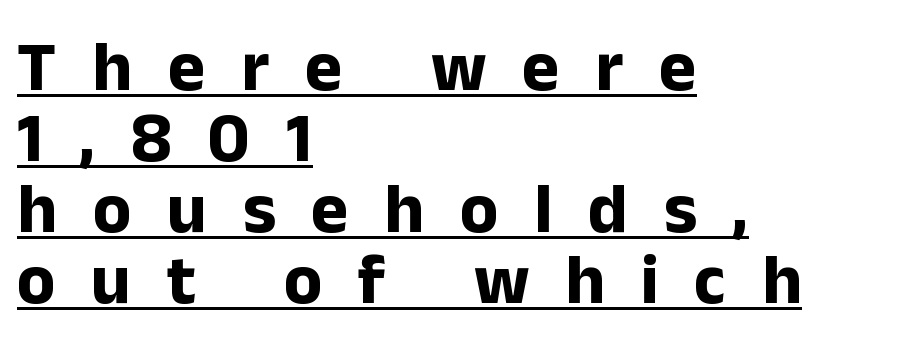
Q: Is the text bold? A: Yes.
Q: Is the text italic (slanted)? A: No, it is upright.
Q: Is the typeface a serif or a sans-serif typeface? A: Sans-serif.
Q: Is the text underlined? A: Yes.
Q: How is the paragraph aligned? A: Left-aligned.
Q: Is the spacing between letters normal or unusually wide? A: Unusually wide.
Q: Is the spacing between lines tight, normal or loose? A: Tight.
Q: Width (condensed, normal, or wide)? A: Normal.
Q: Stroke contrast? A: Low.
Q: x-height? A: Medium.
Q: Monospaced? A: No.
